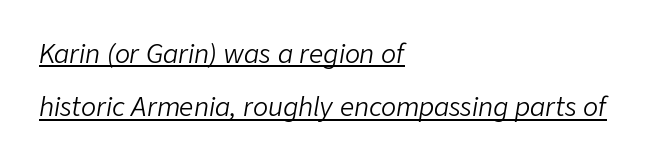
Q: Is the text bold? A: No.
Q: Is the text italic (slanted)? A: Yes, it leans right by about 9 degrees.
Q: Is the text underlined? A: Yes.
Q: How is the paragraph aligned? A: Left-aligned.
Q: Is the spacing between letters normal or unusually wide? A: Normal.
Q: Is the spacing between lines tight, normal or loose? A: Loose.
